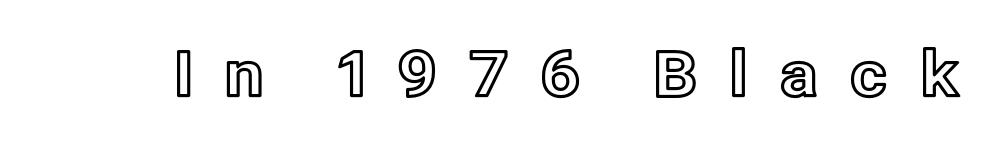
The image shows 63 px text type, upright; set unusually wide letter spacing (+0.49 em), not underlined; a medium x-height.
